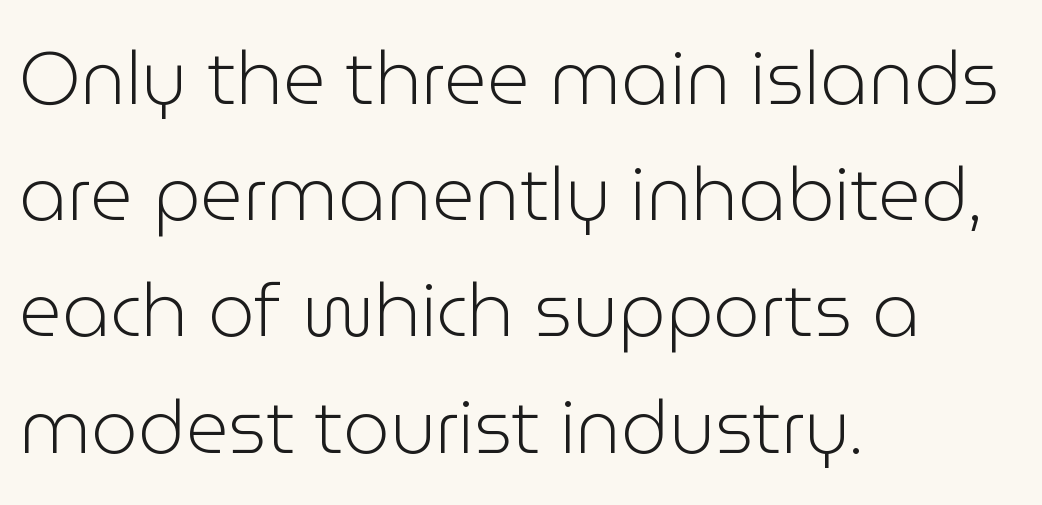
The image shows 74 px light sans-serif type, upright; set left-aligned, normal line spacing (1.57x), normal letter spacing, not underlined; low stroke contrast and a medium x-height.
